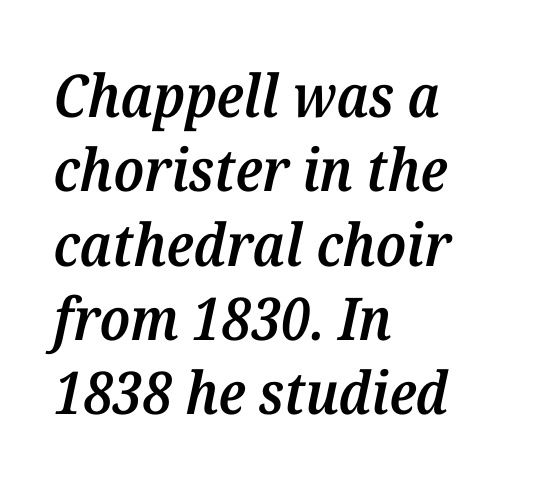
Q: Is the text bold? A: Semi-bold.
Q: Is the text italic (slanted)? A: Yes, it leans right by about 12 degrees.
Q: Is the typeface a serif or a sans-serif typeface? A: Serif.
Q: Is the text underlined? A: No.
Q: How is the paragraph aligned? A: Left-aligned.
Q: Is the spacing between letters normal or unusually wide? A: Normal.
Q: Is the spacing between lines tight, normal or loose? A: Normal.
Q: Width (condensed, normal, or wide)? A: Normal.
Q: Stroke contrast? A: Medium.
Q: x-height? A: Medium.
Q: Monospaced? A: No.
